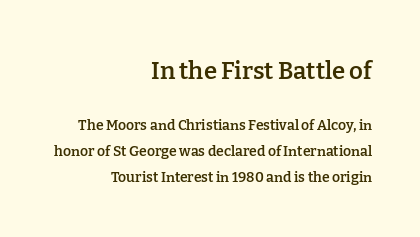
{"italic": "no", "bold": "semi", "underline": "no", "align": "right", "line_spacing_ratio": 1.87, "letter_spacing": "normal", "letter_spacing_em": 0.0, "larger_block": "first", "size_ratio": 1.71, "glyph_px": 24}
